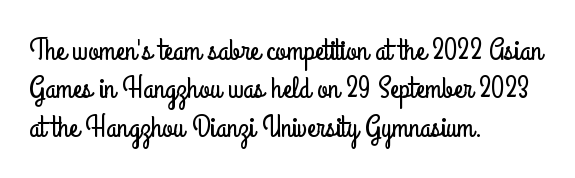
Type without underlining. The gaps between neighbouring characters are ordinary and unremarkable. The face used here is proportionally spaced, like ordinary book or web type. This rendering employs a face without finishing strokes, i.e., a sans-serif. Where is the straight margin? On the left.
